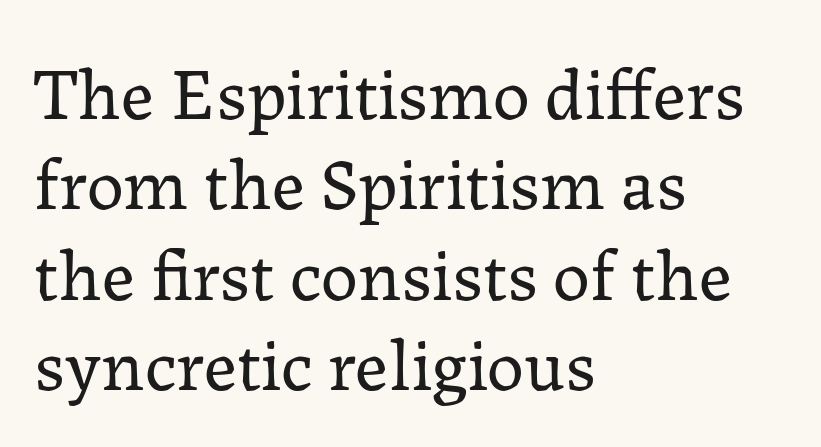
Posture: upright roman. Think standard paragraph weight, or any step lighter than that. Inter-character spacing is left at the font's built-in metrics. The face used here is proportionally spaced, like ordinary book or web type. The glyphs in this specimen are seriffed.
